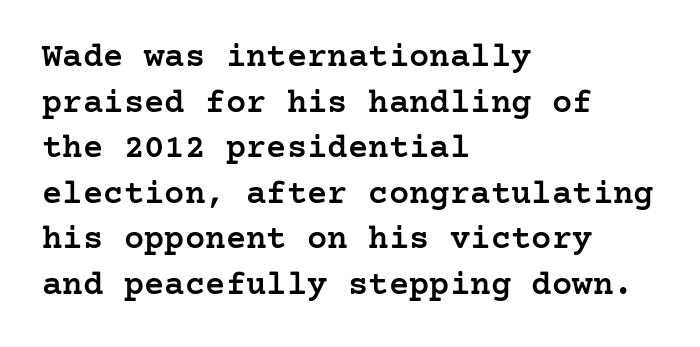
{"serif": "yes", "italic": "no", "bold": "semi", "weight": "semibold", "width": "normal", "stroke_contrast": "low", "x_height": "medium", "underline": "no", "align": "left", "line_spacing": "normal", "line_spacing_ratio": 1.34, "letter_spacing": "normal", "letter_spacing_em": 0.0, "glyph_px": 34}
